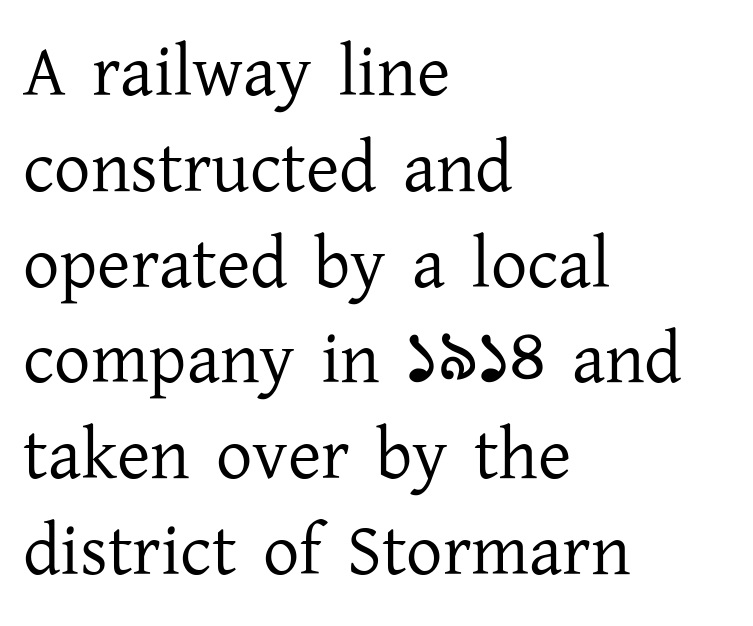
Q: Is the text bold? A: No.
Q: Is the text italic (slanted)? A: No, it is upright.
Q: Is the typeface a serif or a sans-serif typeface? A: Serif.
Q: Is the text underlined? A: No.
Q: How is the paragraph aligned? A: Left-aligned.
Q: Is the spacing between letters normal or unusually wide? A: Normal.
Q: Is the spacing between lines tight, normal or loose? A: Normal.
Q: Width (condensed, normal, or wide)? A: Normal.
Q: Stroke contrast? A: Low.
Q: x-height? A: Medium.
Q: Monospaced? A: No.
